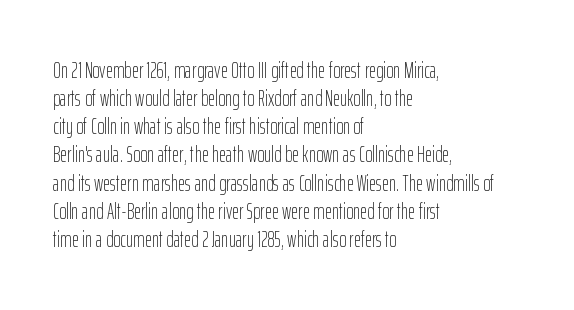
Q: Is the text bold? A: No.
Q: Is the text italic (slanted)? A: No, it is upright.
Q: Is the text underlined? A: No.
Q: How is the paragraph aligned? A: Left-aligned.
Q: Is the spacing between letters normal or unusually wide? A: Normal.
Q: Is the spacing between lines tight, normal or loose? A: Normal.
